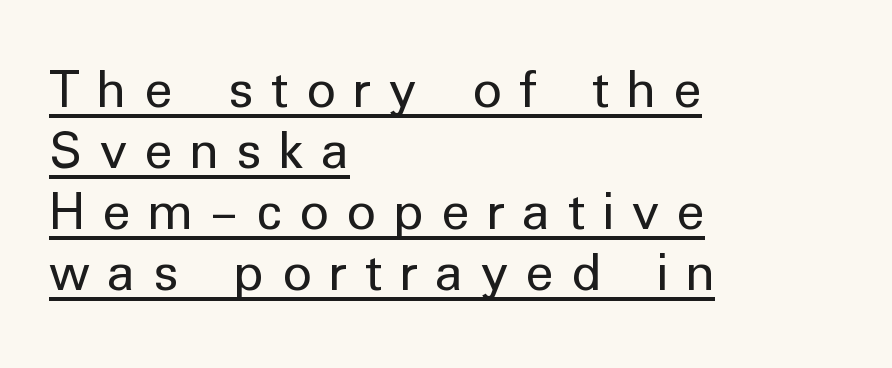
The image shows 58 px regular-weight sans-serif type, upright; set left-aligned, tight line spacing (1.05x), unusually wide letter spacing (+0.3 em), underlined; low stroke contrast and a medium x-height.
